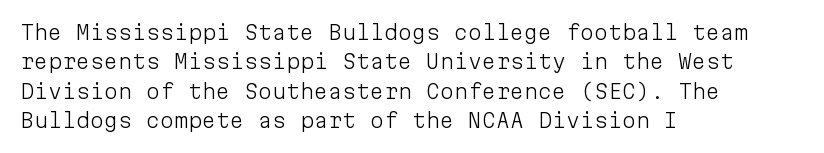
Q: Is the text bold? A: No.
Q: Is the text italic (slanted)? A: No, it is upright.
Q: Is the text underlined? A: No.
Q: How is the paragraph aligned? A: Left-aligned.
Q: Is the spacing between letters normal or unusually wide? A: Normal.
Q: Is the spacing between lines tight, normal or loose? A: Normal.
